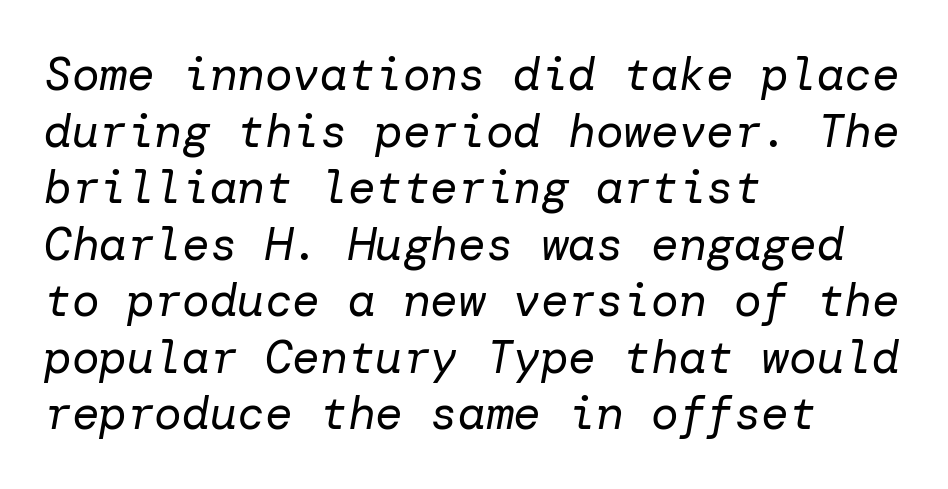
The image shows 46 px regular-weight type, italic (leaning right); set left-aligned, line spacing 1.23x, normal letter spacing, not underlined; low stroke contrast and a medium x-height.
